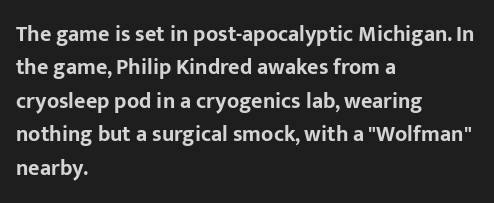
The image shows 22 px bold type, upright; set left-aligned, normal line spacing (1.52x), normal letter spacing, not underlined.
